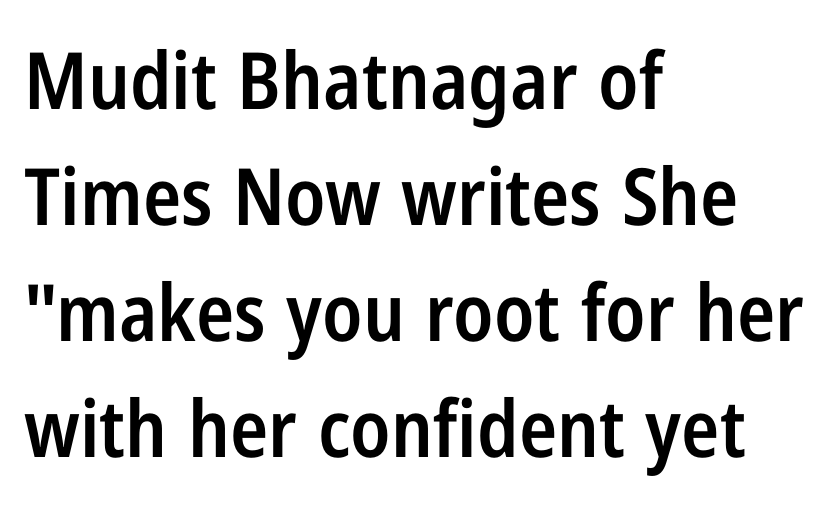
The image shows 79 px semibold, condensed sans-serif type, upright; set left-aligned, normal line spacing (1.47x), normal letter spacing, not underlined; low stroke contrast and a medium x-height.
